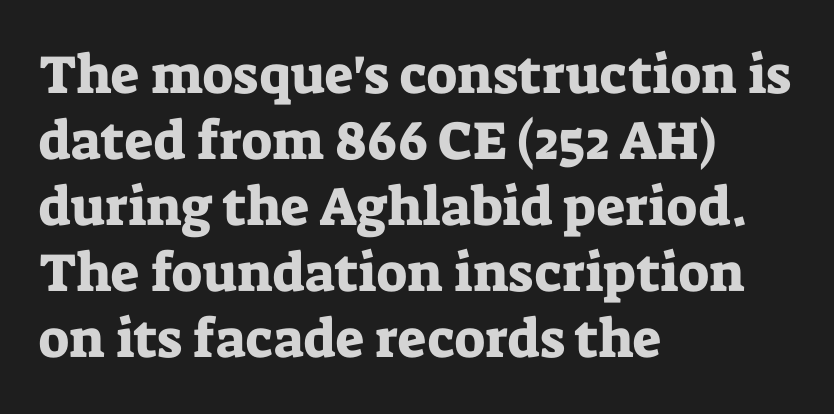
No word sits above an underline. Compared with typical body copy, the letter spacing here is the same. Observe the serifs anchoring each vertical stroke in this sample. The rag falls on the right side of this text block.
